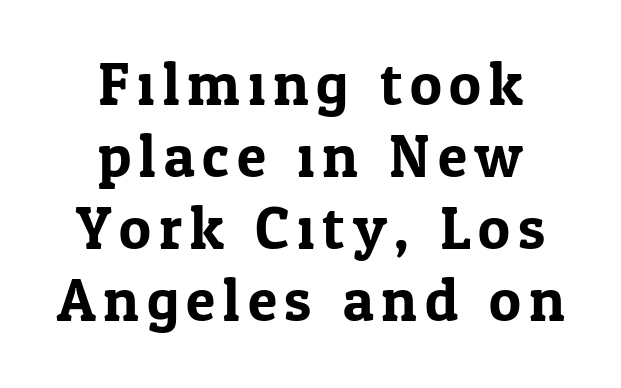
{"serif": "yes", "italic": "no", "width": "normal", "stroke_contrast": "low", "x_height": "medium", "monospaced": "no", "underline": "no", "align": "center", "line_spacing_ratio": 1.2, "glyph_px": 60}
